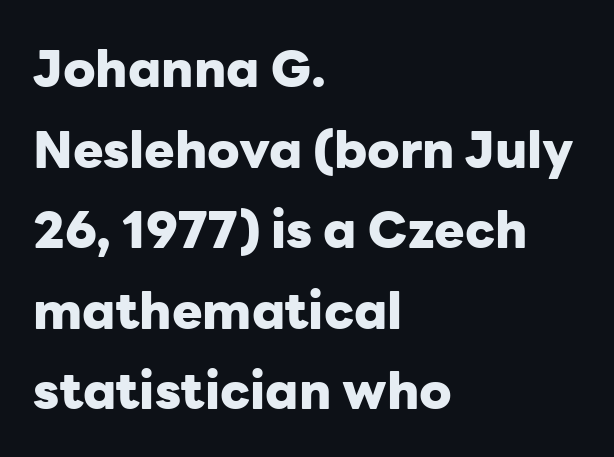
Q: Is the text bold? A: Yes.
Q: Is the text italic (slanted)? A: No, it is upright.
Q: Is the typeface a serif or a sans-serif typeface? A: Sans-serif.
Q: Is the text underlined? A: No.
Q: How is the paragraph aligned? A: Left-aligned.
Q: Is the spacing between letters normal or unusually wide? A: Normal.
Q: Is the spacing between lines tight, normal or loose? A: Normal.
Q: Width (condensed, normal, or wide)? A: Normal.
Q: Stroke contrast? A: Low.
Q: x-height? A: Medium.
Q: Monospaced? A: No.
